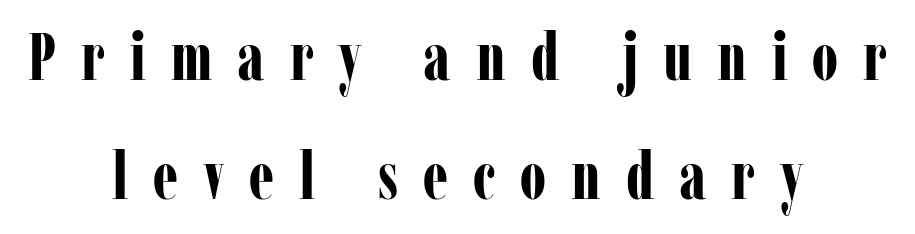
{"serif": "yes", "italic": "no", "bold": "yes", "weight": "bold", "width": "condensed", "stroke_contrast": "low", "x_height": "medium", "monospaced": "no", "underline": "no", "align": "center", "line_spacing_ratio": 1.81, "letter_spacing": "wide", "letter_spacing_em": 0.38, "glyph_px": 66}
